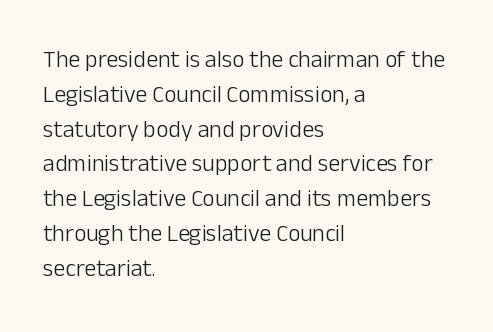
Summary of weight: not heavy and not bold. The passage shown stacks its lines at a standard gap. Upright lettering throughout. Tracking value appears to be zero — textbook default spacing.
